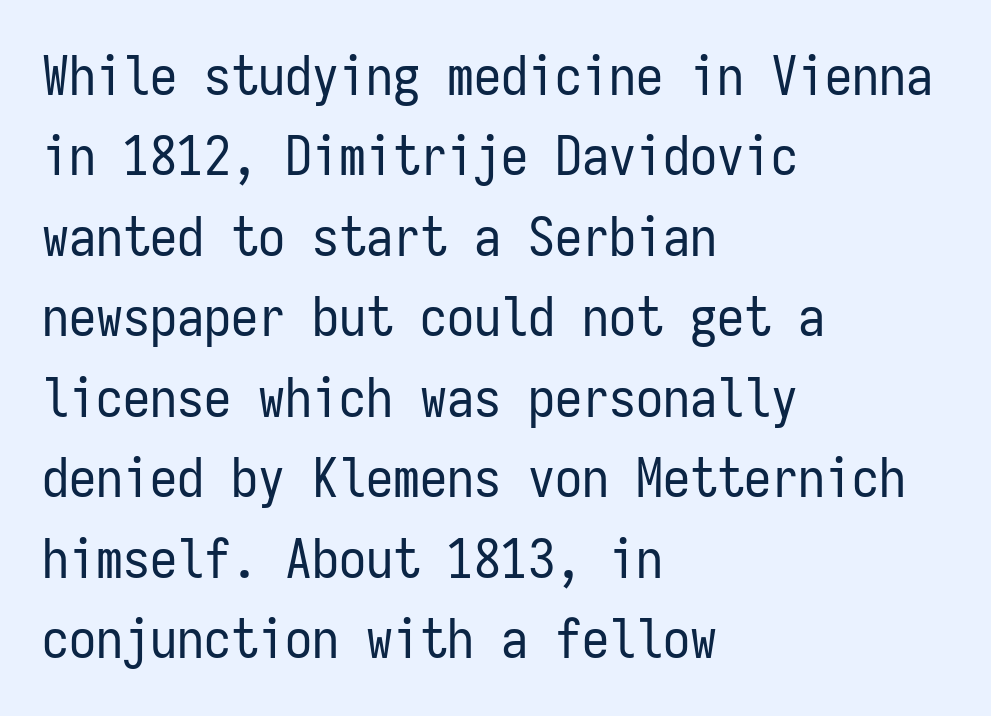
{"serif": "no", "italic": "no", "bold": "no", "weight": "regular", "width": "condensed", "stroke_contrast": "low", "x_height": "medium", "monospaced": "yes", "underline": "no", "align": "left", "line_spacing": "normal", "line_spacing_ratio": 1.49, "letter_spacing": "normal", "letter_spacing_em": 0.0, "glyph_px": 54}
